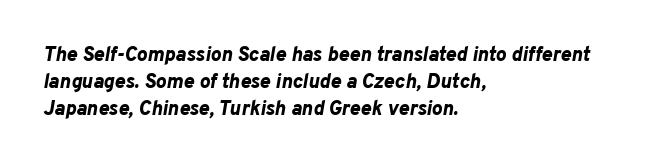
Q: Is the text bold? A: Yes.
Q: Is the text italic (slanted)? A: Yes, it leans right by about 10 degrees.
Q: Is the text underlined? A: No.
Q: How is the paragraph aligned? A: Left-aligned.
Q: Is the spacing between letters normal or unusually wide? A: Normal.
Q: Is the spacing between lines tight, normal or loose? A: Normal.
